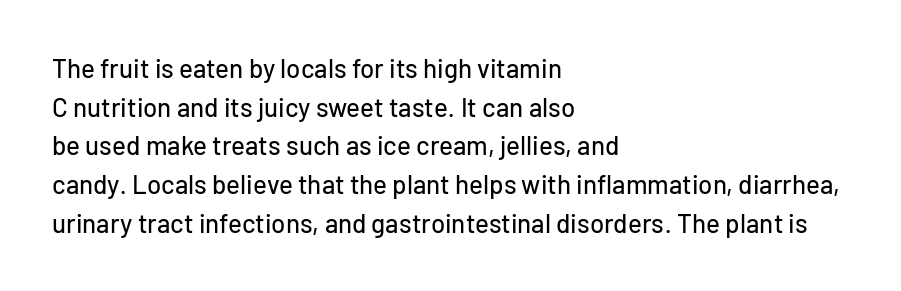
If you measured baseline to baseline, you'd find a middling distance. The line texture is even and compact thanks to regular tracking. Descender tails drop into unmarked territory. Posture: upright roman. Horizontally, the lines are justified to the leading edge only.
